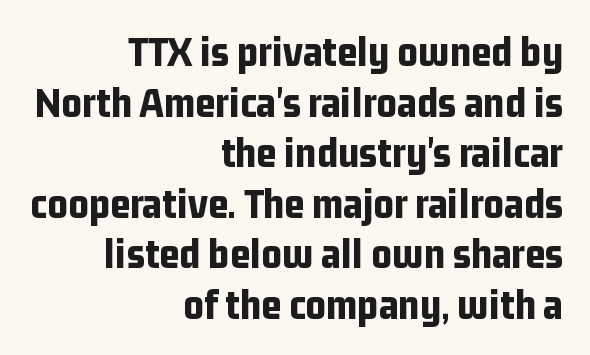
The image shows 44 px bold, condensed sans-serif type, upright; set right-aligned, tight line spacing (1.15x), normal letter spacing, not underlined; low stroke contrast and a medium x-height.
